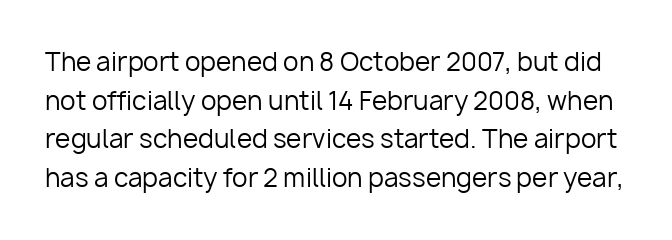
The image shows 25 px text type, upright; set normal line spacing (1.55x), normal letter spacing, not underlined.
